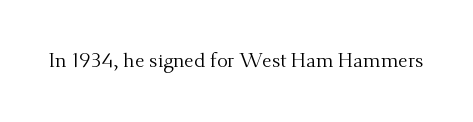
{"italic": "no", "bold": "no", "underline": "no", "letter_spacing": "normal", "letter_spacing_em": 0.0, "glyph_px": 20}
